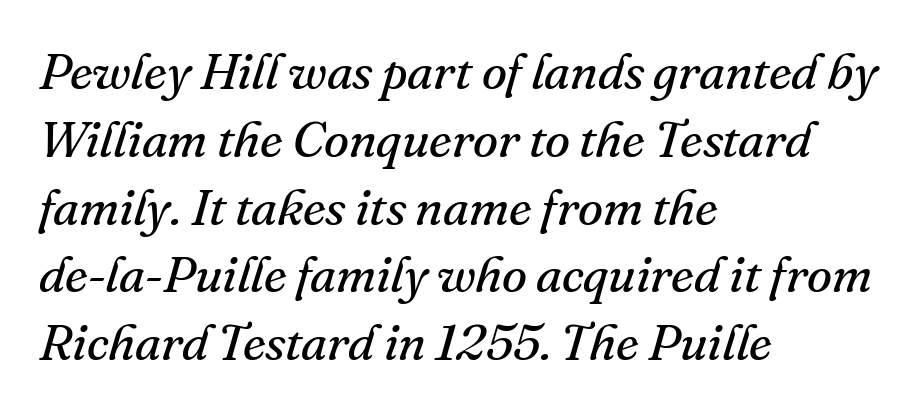
The image shows 51 px regular-weight serif type, italic (leaning right); set left-aligned, normal line spacing (1.33x), normal letter spacing, not underlined; medium stroke contrast and a small x-height.
